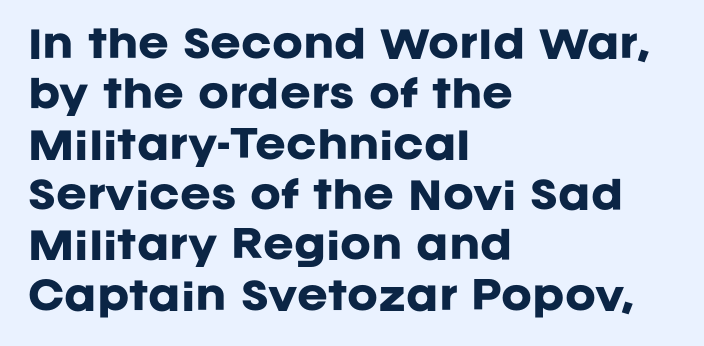
Summary of weight: heavy, a full bold. A typesetter would call this leading conventional body-copy spacing. Quick note: underline off. A typesetter would call this proportional, since set widths differ per character. This rendering uses left alignment, leaving the right contour irregular. Nothing sits at the stroke ends, so this counts as sans-serif.
